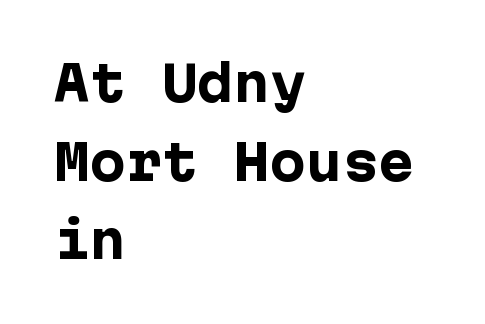
Q: Is the text bold? A: Yes.
Q: Is the text italic (slanted)? A: No, it is upright.
Q: Is the typeface a serif or a sans-serif typeface? A: Sans-serif.
Q: Is the text underlined? A: No.
Q: How is the paragraph aligned? A: Left-aligned.
Q: Is the spacing between letters normal or unusually wide? A: Normal.
Q: Is the spacing between lines tight, normal or loose? A: Normal.
Q: Width (condensed, normal, or wide)? A: Normal.
Q: Stroke contrast? A: Low.
Q: x-height? A: Medium.
